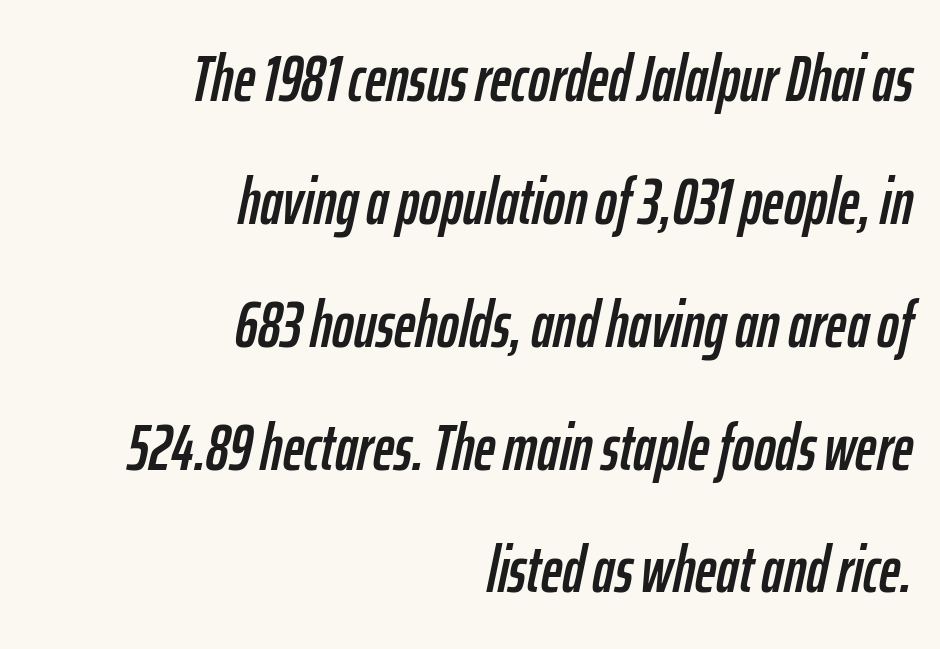
The image shows 65 px condensed type, italic (leaning right); set right-aligned, line spacing 1.89x, normal letter spacing, not underlined; low stroke contrast and a medium x-height.
